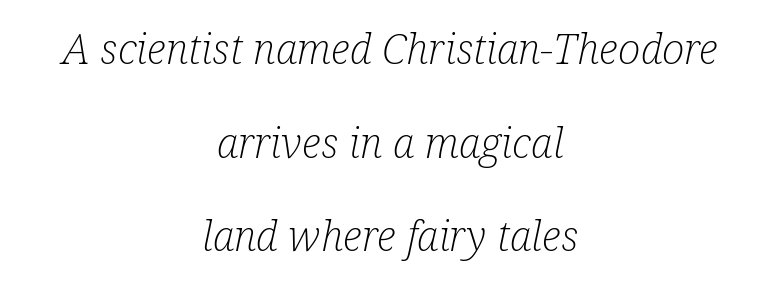
Q: Is the text bold? A: No.
Q: Is the text italic (slanted)? A: Yes, it leans right by about 12 degrees.
Q: Is the typeface a serif or a sans-serif typeface? A: Serif.
Q: Is the text underlined? A: No.
Q: How is the paragraph aligned? A: Centered.
Q: Is the spacing between letters normal or unusually wide? A: Normal.
Q: Is the spacing between lines tight, normal or loose? A: Loose.
Q: Width (condensed, normal, or wide)? A: Condensed.
Q: Stroke contrast? A: Low.
Q: x-height? A: Medium.
Q: Monospaced? A: No.
